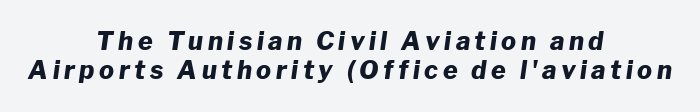
I'd describe the lettering as bold — thick and assertive. Each line is balanced around a shared central axis. These lines were composed using italics. Decoration check: the copy has no underline.
